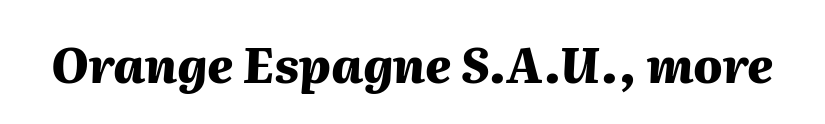
Words appear dense and cohesive because spacing is normal. The text carries the slant typical of an italic or oblique font. The characters look thick and weighty, a clear bold. Proportional: the letters do not fall into vertical columns. The gap between lines stays unmarked.
